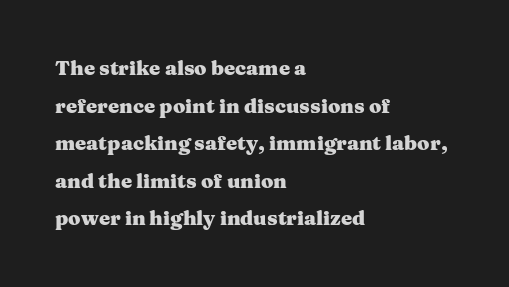
{"italic": "no", "bold": "yes", "underline": "no", "align": "left", "line_spacing_ratio": 1.88, "letter_spacing": "normal", "letter_spacing_em": 0.0, "glyph_px": 20}
